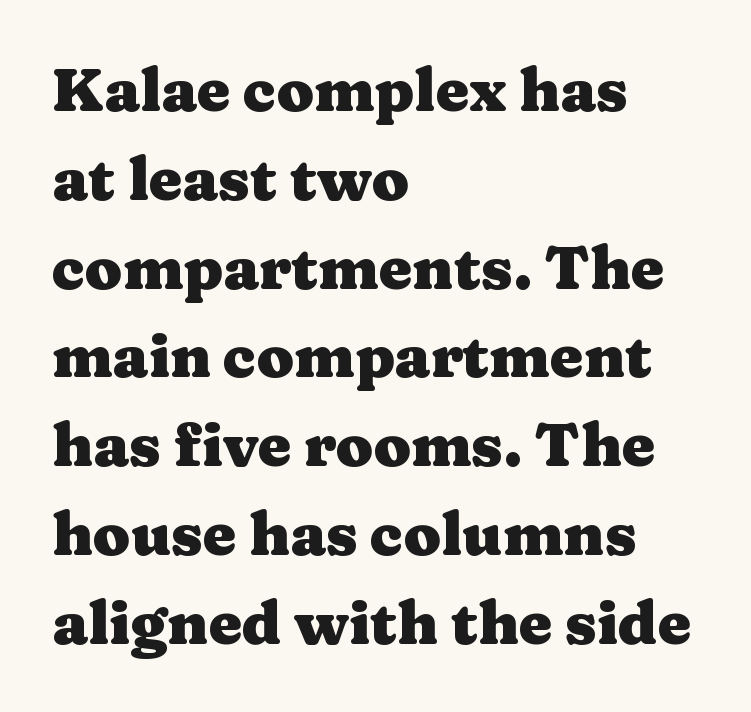
{"serif": "yes", "italic": "no", "bold": "yes", "weight": "heavy", "width": "wide", "stroke_contrast": "medium", "x_height": "medium", "monospaced": "no", "underline": "no", "align": "left", "line_spacing": "normal", "line_spacing_ratio": 1.48, "letter_spacing": "normal", "letter_spacing_em": 0.0, "glyph_px": 60}
